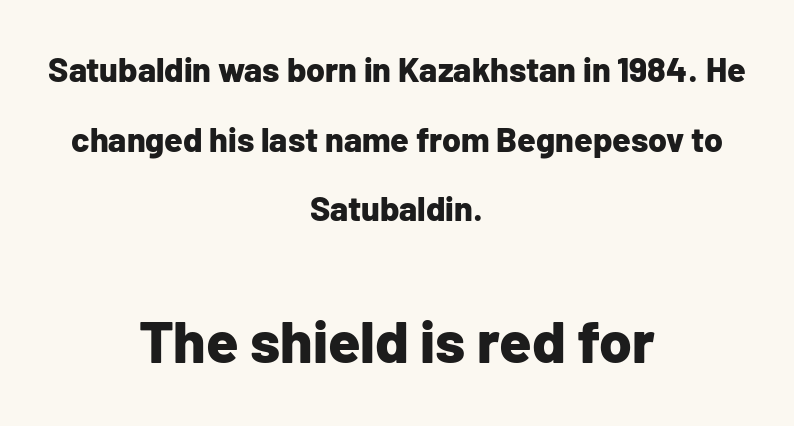
The image shows 59 px bold sans-serif type, upright; set centered, loose line spacing (2.05x), normal letter spacing, not underlined; the second (bottom) block is 1.74x larger; low stroke contrast and a medium x-height.
